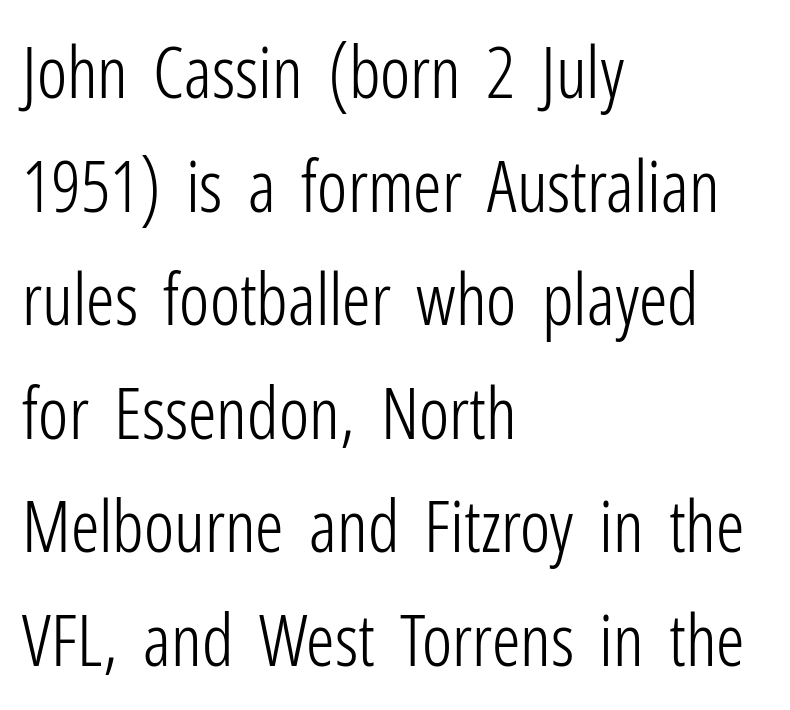
{"serif": "no", "italic": "no", "bold": "no", "weight": "light", "width": "condensed", "stroke_contrast": "low", "x_height": "medium", "monospaced": "no", "underline": "no", "align": "left", "line_spacing": "normal", "line_spacing_ratio": 1.6, "letter_spacing": "normal", "letter_spacing_em": 0.0, "glyph_px": 71}
